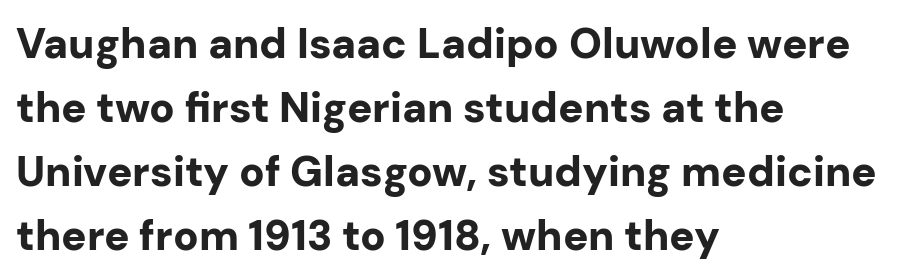
{"serif": "no", "italic": "no", "bold": "yes", "weight": "bold", "width": "normal", "stroke_contrast": "low", "x_height": "medium", "monospaced": "no", "underline": "no", "align": "left", "line_spacing": "normal", "line_spacing_ratio": 1.52, "letter_spacing": "normal", "letter_spacing_em": 0.0, "glyph_px": 42}
